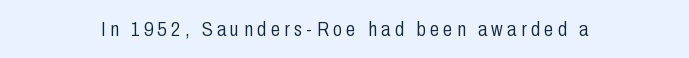
Italic: no, the glyphs are upright roman. Any mark beneath the type? The region is blank. What stands out about the letter spacing? Its width — letters are far apart. The passage is arranged like a title page — every line centered.
